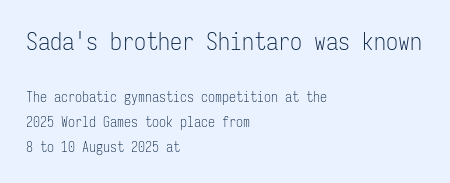
Every stem runs plumb, perpendicular to the baseline. Vertical stems look standard width or narrower in stroke. All the whitespace from short lines collects on the right. Is the letter spacing exaggerated? No — it looks like the ordinary default.
